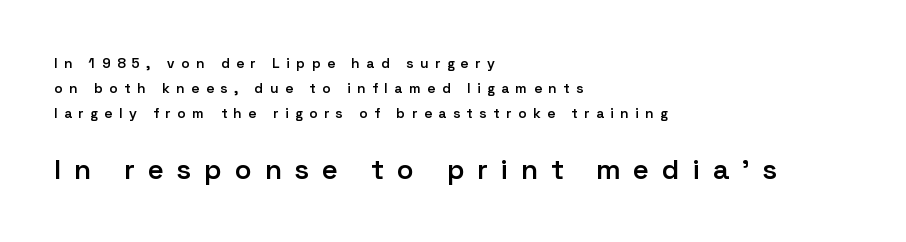
The image shows 28 px semibold sans-serif type, upright; set left-aligned, line spacing 1.77x, unusually wide letter spacing (+0.48 em), not underlined; the second (bottom) block is 2.0x larger; low stroke contrast and a medium x-height.
